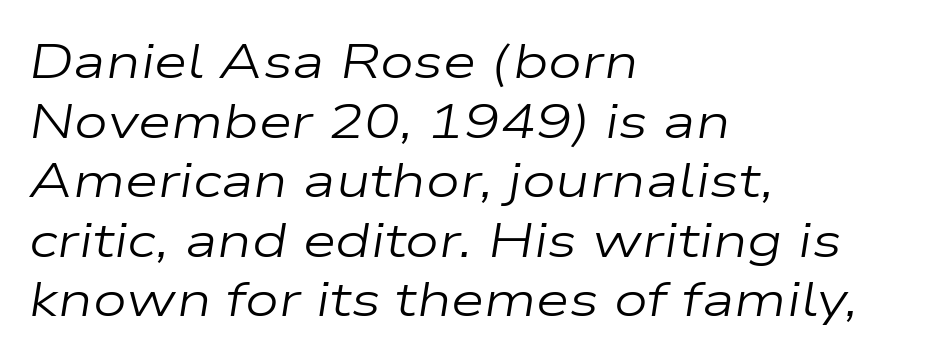
{"italic": "yes", "lean": "right", "slant_degrees": 9, "bold": "no", "weight": "regular", "width": "wide", "stroke_contrast": "low", "x_height": "medium", "monospaced": "no", "underline": "no", "align": "left", "line_spacing_ratio": 1.24, "letter_spacing": "normal", "letter_spacing_em": 0.0, "glyph_px": 48}
